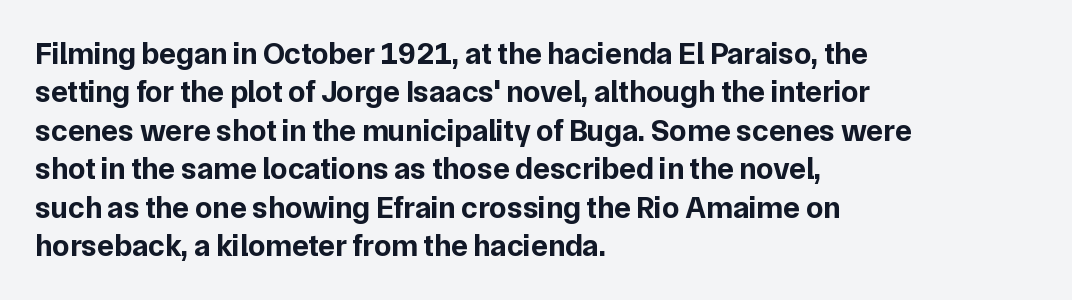
Inter-character spacing is left at the font's built-in metrics. This sample has the flowing, uneven cadence of proportional lettering. The specimen omits any rule beneath the text block's lines. This rendering employs a face without finishing strokes, i.e., a sans-serif.
